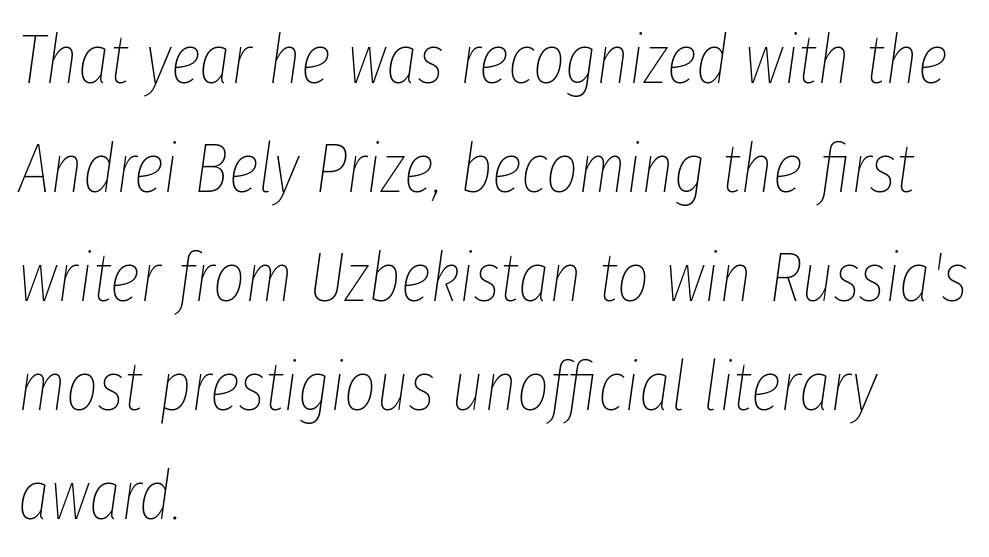
Heft: none added — not bold. It's the slanting kind of type. Horizontally, the lines are justified to the leading edge only. The gaps between neighbouring characters are ordinary and unremarkable.
